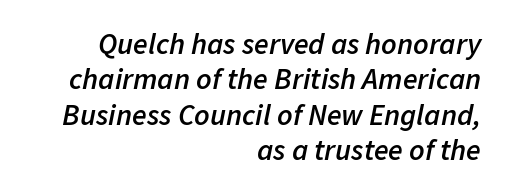
The glyphs are unaccompanied by any horizontal stroke below them. Looks like regular typesetting: each glyph gets only the width it needs. The paragraph shown leans on its right margin. Emphasis by weight is partial: semibold.
